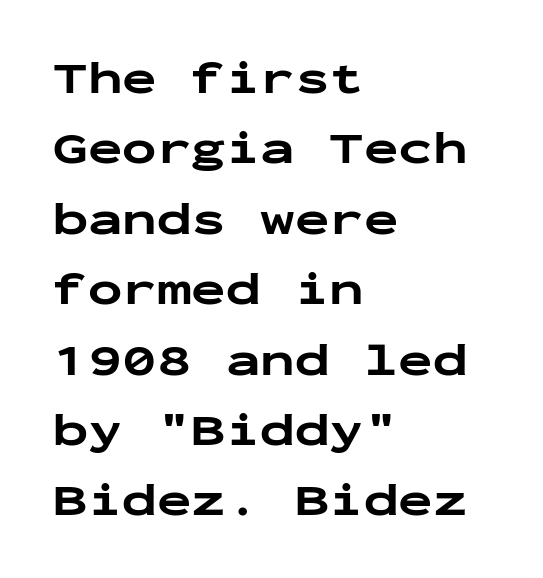
Q: Is the text bold? A: Yes.
Q: Is the text italic (slanted)? A: No, it is upright.
Q: Is the typeface a serif or a sans-serif typeface? A: Sans-serif.
Q: Is the text underlined? A: No.
Q: How is the paragraph aligned? A: Left-aligned.
Q: Is the spacing between letters normal or unusually wide? A: Normal.
Q: Is the spacing between lines tight, normal or loose? A: Normal.
Q: Width (condensed, normal, or wide)? A: Wide.
Q: Stroke contrast? A: Low.
Q: x-height? A: Medium.
Q: Monospaced? A: Yes.
